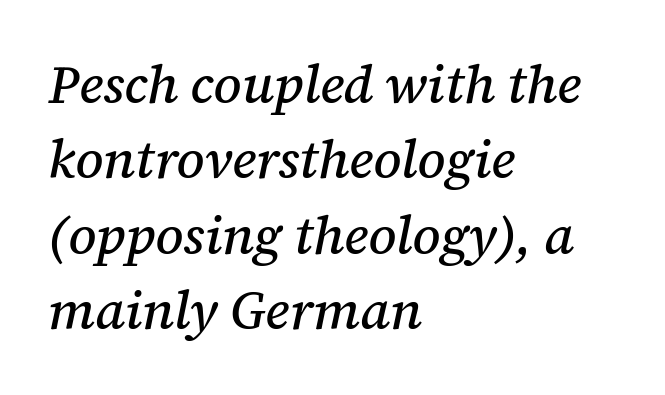
Here the glyphs are tracked normally, forming tight word shapes. Leading: standard. Where is the straight margin? On the left. The glyphs look as if they've been sheared to an angle.
